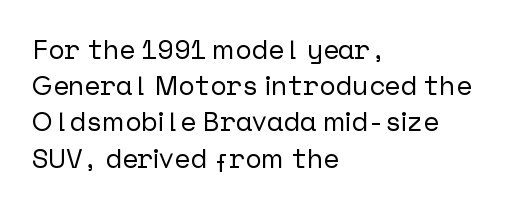
A normal amount of white space separates one row of letters from the next. Rendered with straight, roman letterforms. Rule under the text: the space is simply empty. Glyph-to-glyph distance matches everyday printed text. Horizontal alignment here is leftward, the default for most running prose.
